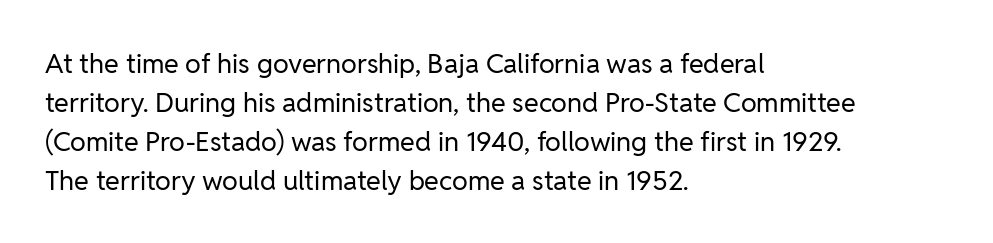
Q: Is the text bold? A: No.
Q: Is the text italic (slanted)? A: No, it is upright.
Q: Is the text underlined? A: No.
Q: How is the paragraph aligned? A: Left-aligned.
Q: Is the spacing between letters normal or unusually wide? A: Normal.
Q: Is the spacing between lines tight, normal or loose? A: Normal.
